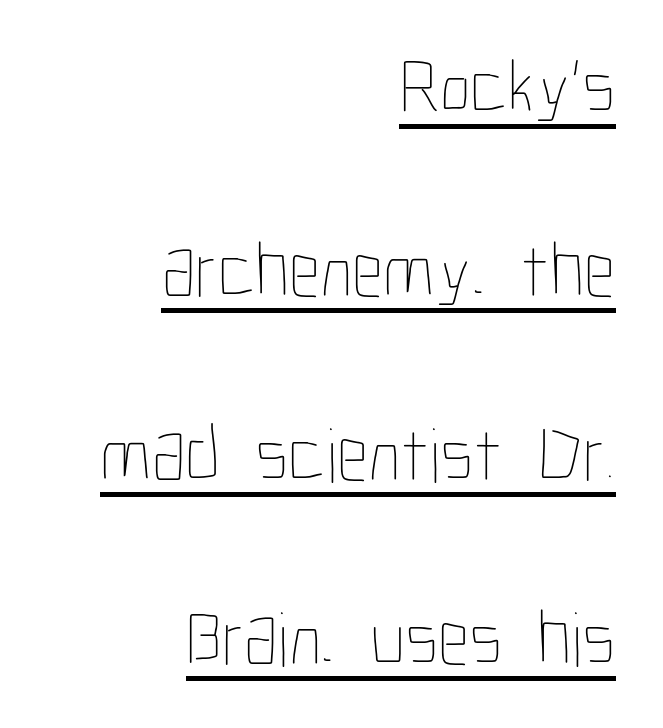
{"italic": "no", "bold": "no", "weight": "thin", "width": "condensed", "stroke_contrast": "low", "x_height": "medium", "monospaced": "no", "underline": "yes", "align": "right", "line_spacing": "loose", "line_spacing_ratio": 2.36, "letter_spacing": "normal", "letter_spacing_em": 0.0, "glyph_px": 78}
